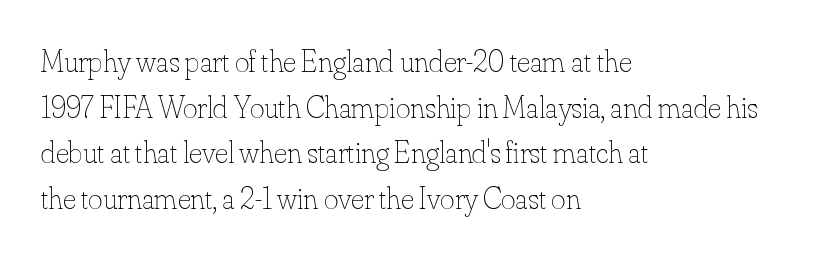
{"italic": "no", "bold": "no", "weight": "thin", "width": "normal", "stroke_contrast": "low", "x_height": "small", "monospaced": "no", "underline": "no", "align": "left", "line_spacing": "normal", "line_spacing_ratio": 1.47, "letter_spacing": "normal", "letter_spacing_em": 0.0, "glyph_px": 31}
